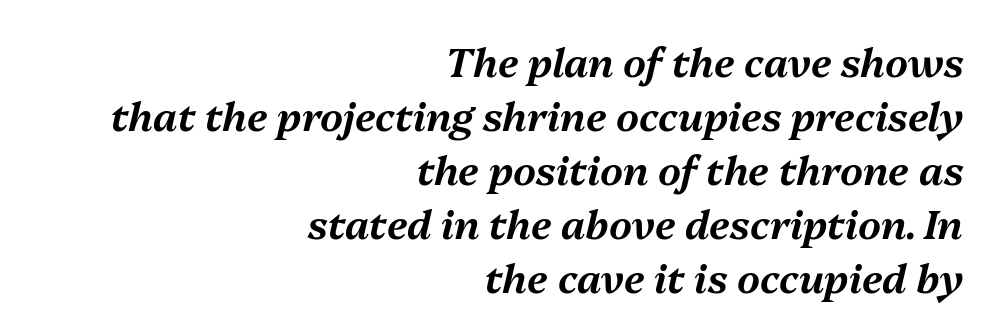
The image shows 40 px text type, italic (leaning right); set right-aligned, normal line spacing (1.35x), normal letter spacing, not underlined; medium stroke contrast and a medium x-height.
